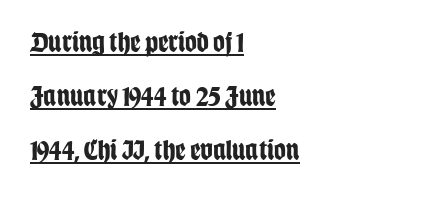
Q: Is the text bold? A: Yes.
Q: Is the text italic (slanted)? A: No, it is upright.
Q: Is the typeface a serif or a sans-serif typeface? A: Sans-serif.
Q: Is the text underlined? A: Yes.
Q: How is the paragraph aligned? A: Left-aligned.
Q: Is the spacing between letters normal or unusually wide? A: Normal.
Q: Width (condensed, normal, or wide)? A: Condensed.
Q: Stroke contrast? A: Low.
Q: x-height? A: Large.
Q: Monospaced? A: No.
